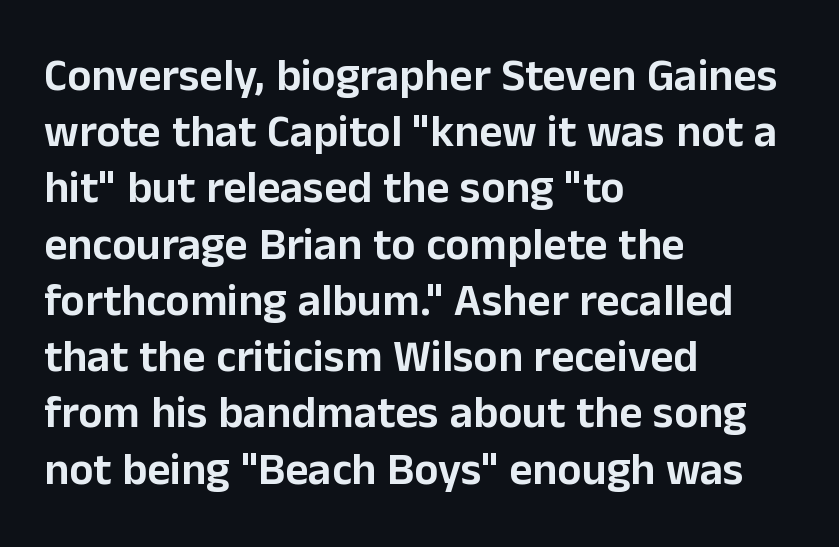
{"serif": "no", "italic": "no", "width": "normal", "stroke_contrast": "low", "x_height": "medium", "monospaced": "no", "underline": "no", "align": "left", "line_spacing": "normal", "line_spacing_ratio": 1.25, "letter_spacing": "normal", "letter_spacing_em": 0.0, "glyph_px": 45}
